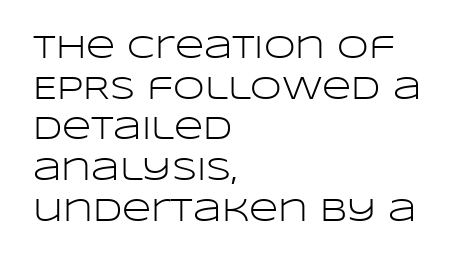
The image shows 32 px light, wide sans-serif type, upright; set left-aligned, normal line spacing (1.27x), normal letter spacing, not underlined; low stroke contrast and a large x-height.
